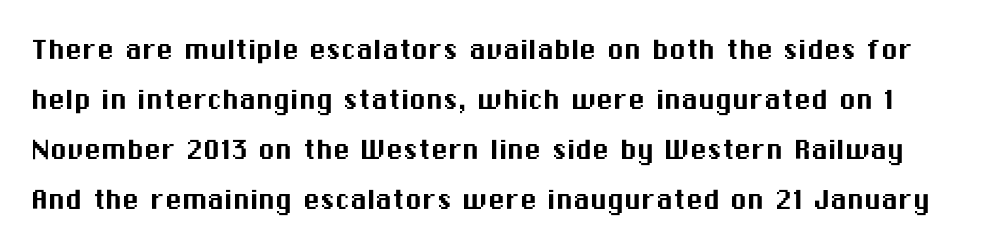
{"serif": "no", "italic": "no", "width": "normal", "stroke_contrast": "medium", "x_height": "medium", "monospaced": "no", "underline": "no", "line_spacing": "normal", "line_spacing_ratio": 1.47, "letter_spacing": "normal", "letter_spacing_em": 0.0, "glyph_px": 34}
